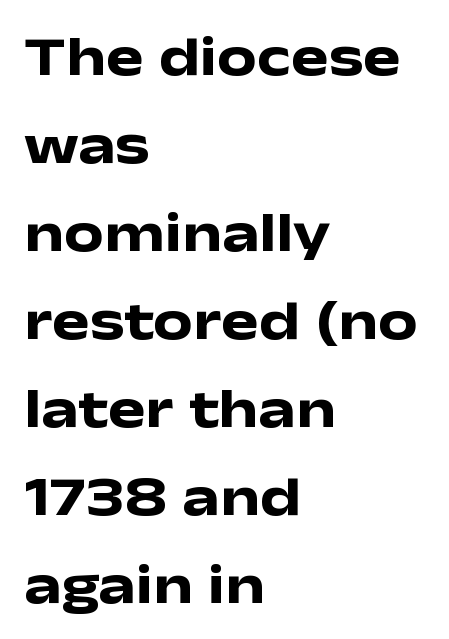
Interline gaps are of average width in this sample. You could not count columns in this text — the font is proportionally spaced. Unlike a traditional serif, this face leaves its strokes unadorned. Its strokes are broad and dark, the hallmark of bold type. These lines were composed using upright roman letters. Rule under the text: the space is simply empty.
